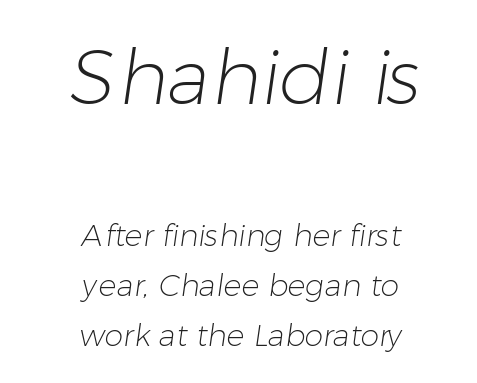
The passage shown stacks its lines at a standard gap. The glyphs in this specimen are sans serif. Letters have the restrained weight of plain body copy at most. A bare baseline throughout the passage.
